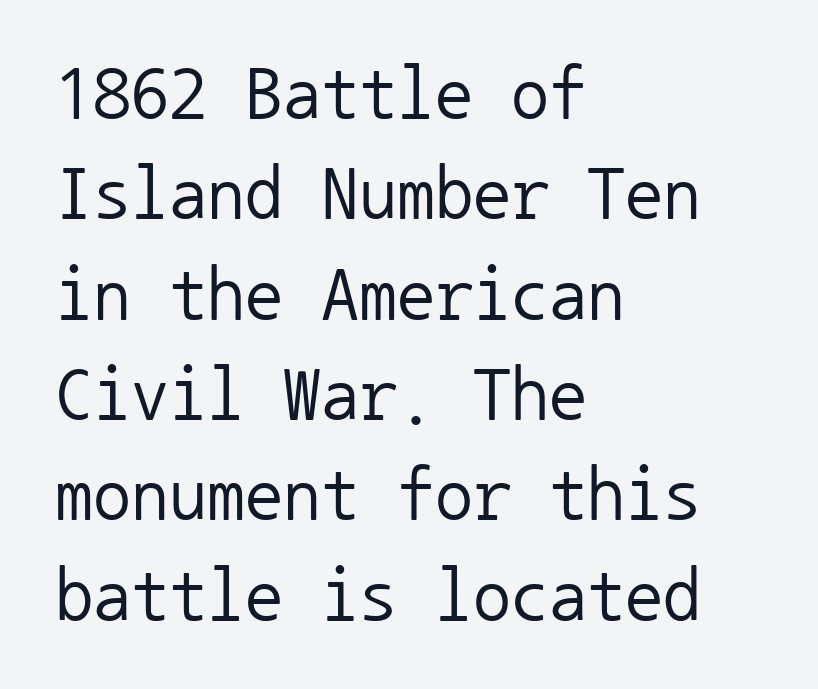
Q: Is the text bold? A: No.
Q: Is the text italic (slanted)? A: No, it is upright.
Q: Is the typeface a serif or a sans-serif typeface? A: Sans-serif.
Q: Is the text underlined? A: No.
Q: How is the paragraph aligned? A: Left-aligned.
Q: Is the spacing between letters normal or unusually wide? A: Normal.
Q: Is the spacing between lines tight, normal or loose? A: Normal.
Q: Width (condensed, normal, or wide)? A: Normal.
Q: Stroke contrast? A: Low.
Q: x-height? A: Medium.
Q: Monospaced? A: Yes.
